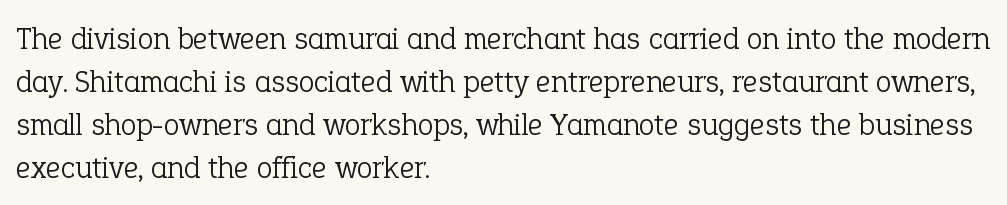
Letters rest on an invisible, unmarked baseline. Stem width sits at or under what a default text font uses. Letterform terminals end in serifs throughout the passage. This sample has the flowing, uneven cadence of proportional lettering. Layout note: lines flush left. A typesetter would mark this as roman, not italic.
